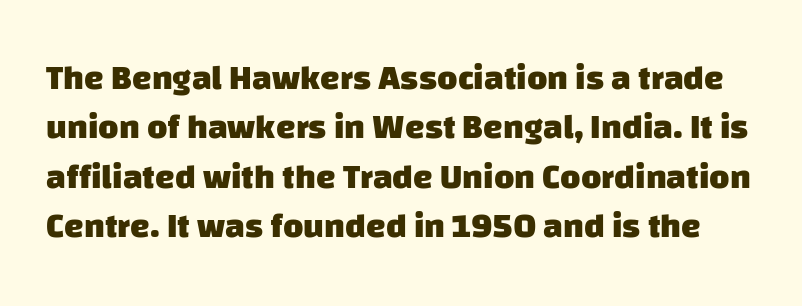
Quick note: interline space is typical. Chunky letters — that's bold for sure. Each letter keeps its own natural width here, so spacing adapts to shape. The strip under each line holds only bare page. Observe the ordinary spacing: letters are neighbours, not strangers. Does the type have serifs? No, each stem ends abruptly.
